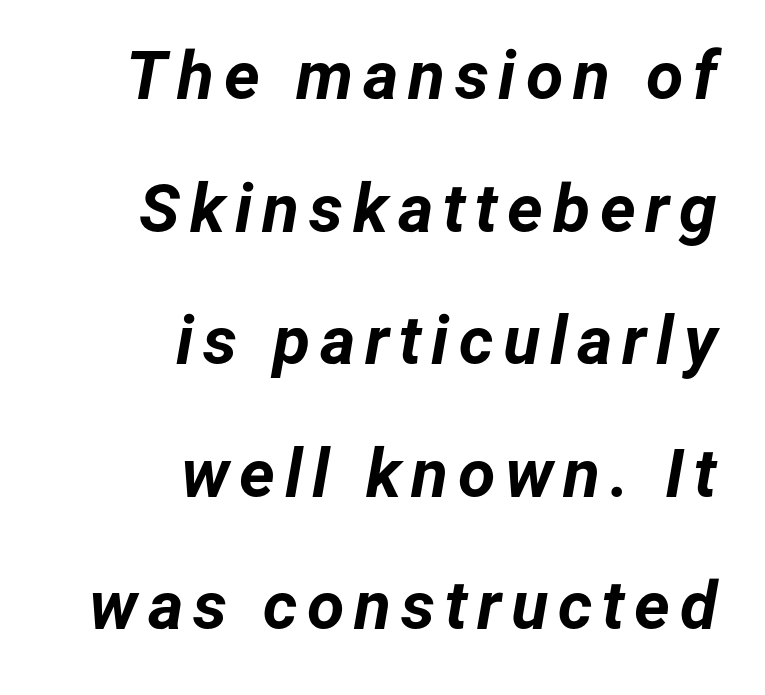
Looks like regular typesetting: each glyph gets only the width it needs. Visually the block forms a straight wall on the right and a jagged coastline on the left. You'd pick this weight for a headline — it's a proper bold. In terms of posture, this sample is oblique. Bare-footed words on every line. Is there much room between lines? Yes — plenty of vertical air separates them.
